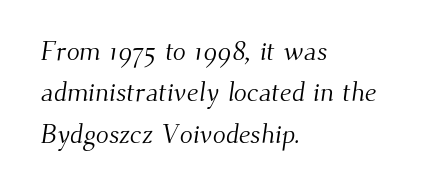
Q: Is the text bold? A: No.
Q: Is the text underlined? A: No.
Q: How is the paragraph aligned? A: Left-aligned.
Q: Is the spacing between letters normal or unusually wide? A: Normal.
Q: Is the spacing between lines tight, normal or loose? A: Normal.
